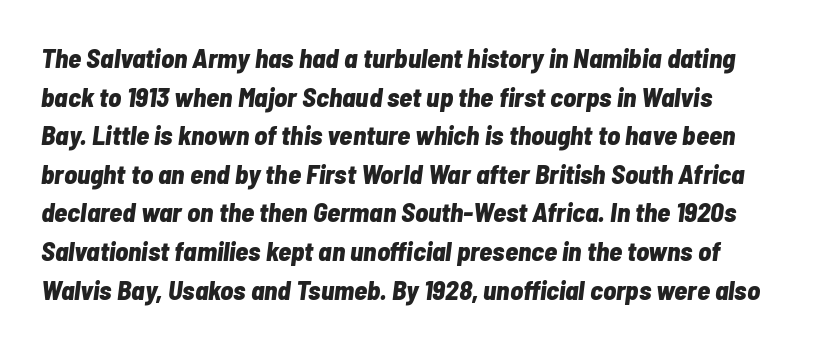
The image shows 27 px bold type, italic (leaning right); set normal line spacing (1.43x), normal letter spacing, not underlined.
